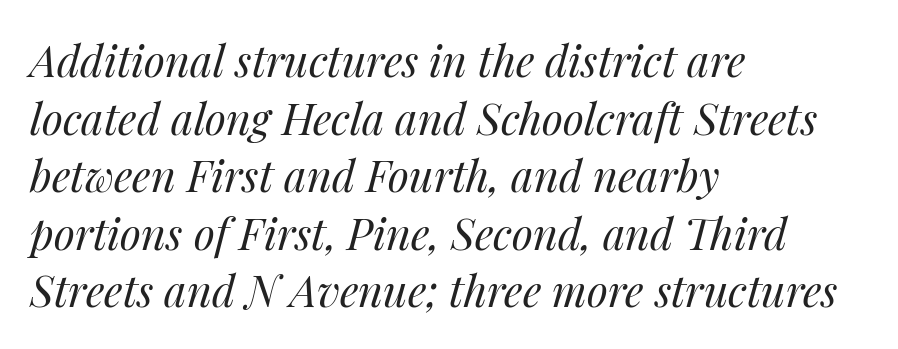
The image shows 43 px regular-weight type, italic (leaning right); set left-aligned, normal line spacing (1.34x), normal letter spacing, not underlined; medium stroke contrast and a medium x-height.
